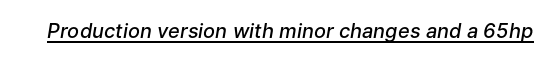
Q: Is the text bold? A: Semi-bold.
Q: Is the text italic (slanted)? A: Yes, it leans right by about 9 degrees.
Q: Is the text underlined? A: Yes.
Q: Is the spacing between letters normal or unusually wide? A: Normal.
